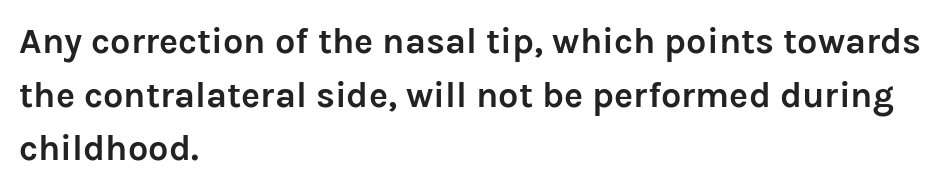
The passage shown is typed in a proportional face where columns would drift. These lines carry a lot of weight — the face is fully bold. Each letter's strokes conclude bluntly, with no projecting serifs. When letters stand straight like this, we call the style roman or upright.
